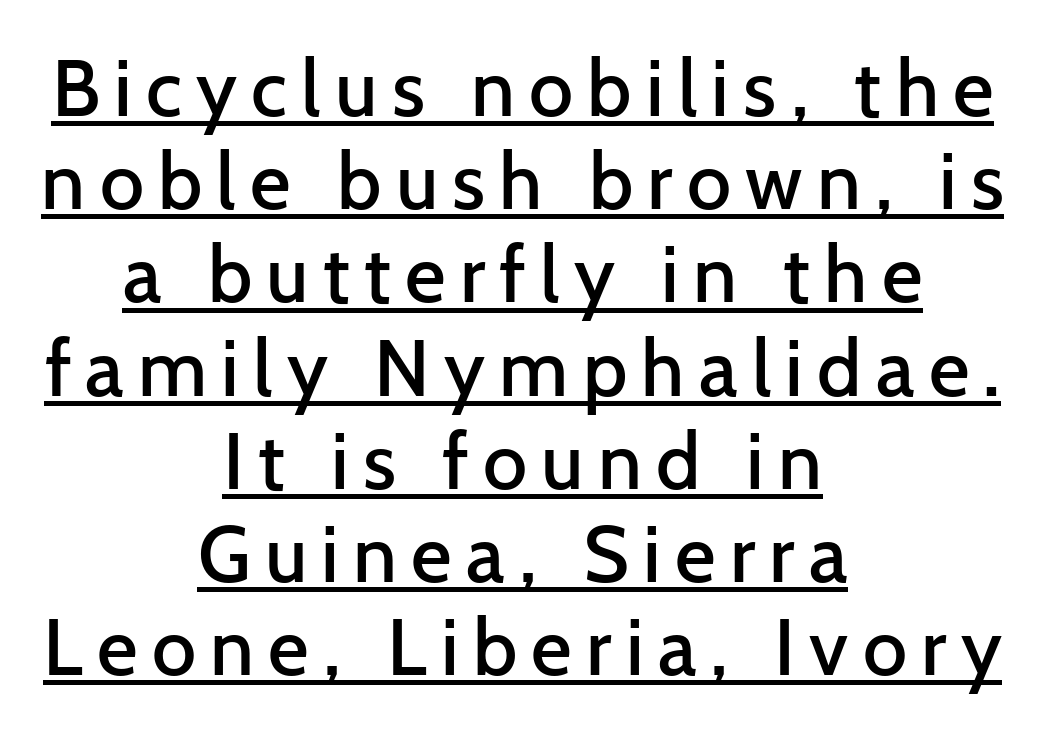
Spacing verdict: proportional, widths tailored to each character. Short and long lines alike share a common midpoint. You can tell from the bare stems that sans-serif type was used. This is the in-between weight designers call semibold or demi.
